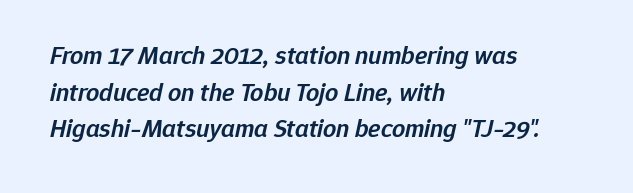
The image shows 26 px text type, italic (leaning right); set left-aligned, normal line spacing (1.41x), normal letter spacing, not underlined.
